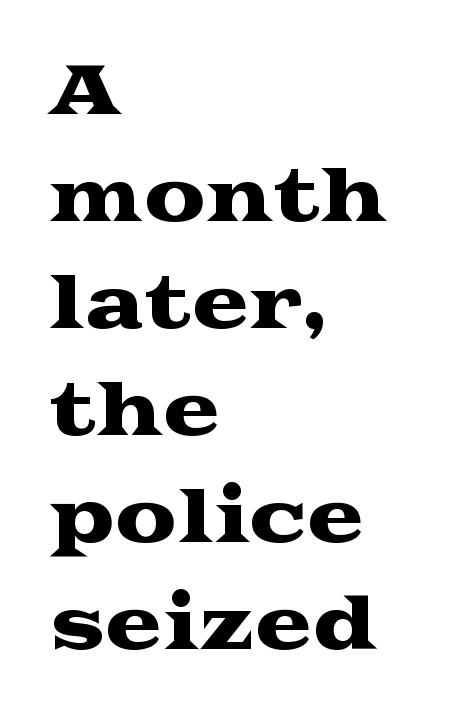
The string is rendered with underlining switched off. This sample uses plain, unmodified letter spacing. The face used here is seriffed, in the tradition of book romans. Posture: upright roman.
